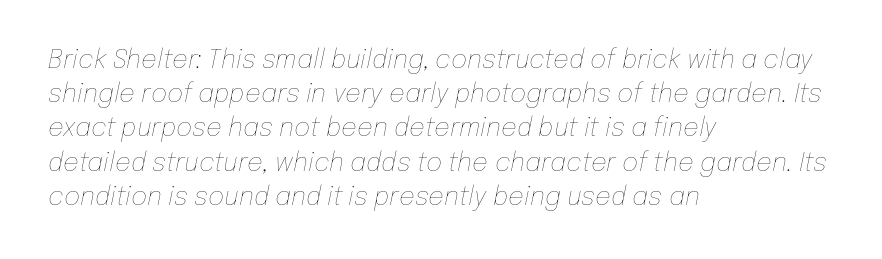
{"italic": "yes", "lean": "right", "slant_degrees": 12, "bold": "no", "underline": "no", "align": "left", "line_spacing": "normal", "line_spacing_ratio": 1.37, "letter_spacing": "normal", "letter_spacing_em": 0.0, "glyph_px": 25}
